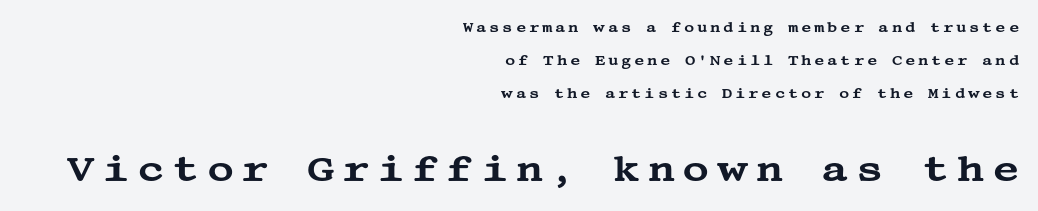
Q: Is the text italic (slanted)? A: No, it is upright.
Q: Is the typeface a serif or a sans-serif typeface? A: Serif.
Q: Is the text underlined? A: No.
Q: How is the paragraph aligned? A: Right-aligned.
Q: Is the spacing between letters normal or unusually wide? A: Unusually wide.
Q: Is the spacing between lines tight, normal or loose? A: Loose.
Q: Which block of text is set in a larger size, the first (top) or the second (bottom)? A: The second (bottom) one.
Q: Width (condensed, normal, or wide)? A: Wide.
Q: Stroke contrast? A: Medium.
Q: x-height? A: Large.
